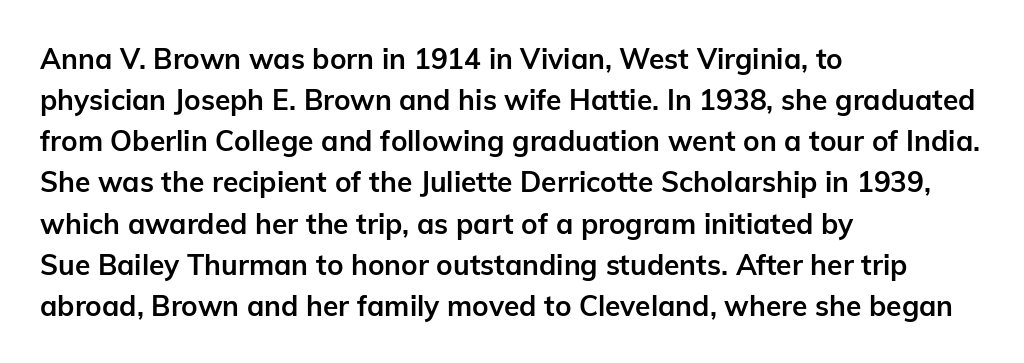
The image shows 28 px semibold sans-serif type, upright; set left-aligned, normal line spacing (1.47x), normal letter spacing, not underlined; low stroke contrast and a medium x-height.
